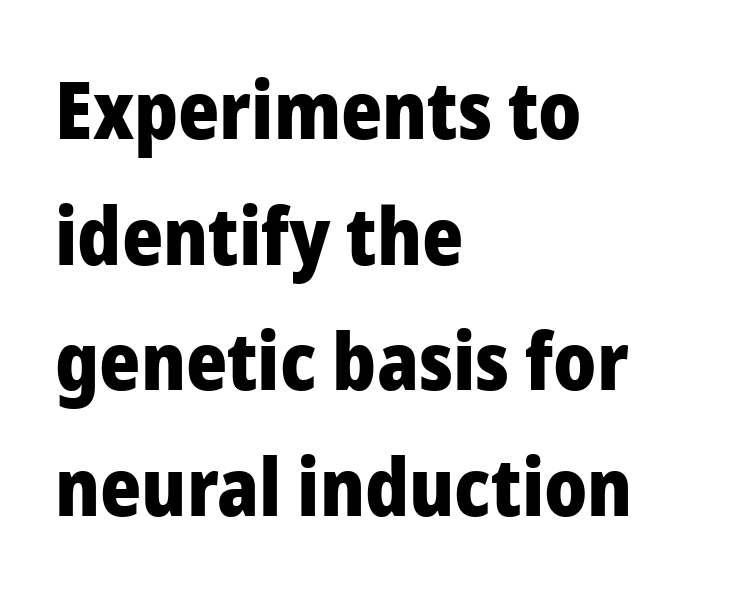
Q: Is the text bold? A: Yes.
Q: Is the text italic (slanted)? A: No, it is upright.
Q: Is the typeface a serif or a sans-serif typeface? A: Sans-serif.
Q: Is the text underlined? A: No.
Q: How is the paragraph aligned? A: Left-aligned.
Q: Is the spacing between letters normal or unusually wide? A: Normal.
Q: Is the spacing between lines tight, normal or loose? A: Normal.
Q: Width (condensed, normal, or wide)? A: Normal.
Q: Stroke contrast? A: Low.
Q: x-height? A: Medium.
Q: Monospaced? A: No.
